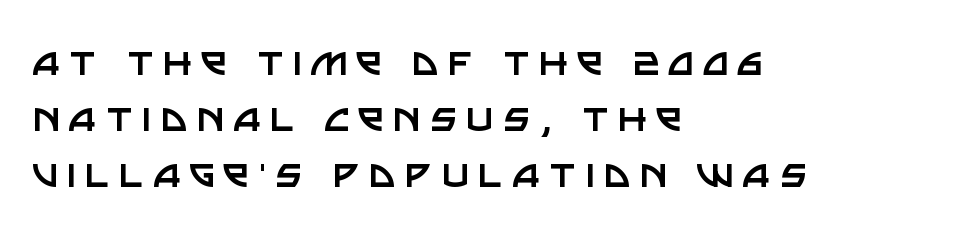
Q: Is the text bold? A: No.
Q: Is the text italic (slanted)? A: No, it is upright.
Q: Is the typeface a serif or a sans-serif typeface? A: Sans-serif.
Q: Is the text underlined? A: No.
Q: How is the paragraph aligned? A: Left-aligned.
Q: Width (condensed, normal, or wide)? A: Normal.
Q: Stroke contrast? A: Low.
Q: x-height? A: Large.
Q: Monospaced? A: No.
